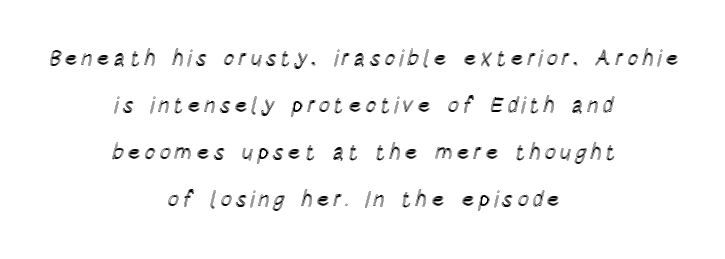
Q: Is the text italic (slanted)? A: Yes.
Q: Is the text underlined? A: No.
Q: How is the paragraph aligned? A: Centered.
Q: Is the spacing between lines tight, normal or loose? A: Loose.
